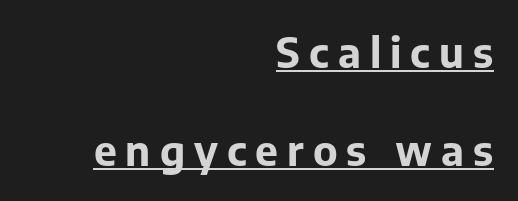
These lines are rendered in a variable-pitch font. A roman cut, with each character standing at attention. Notice how a bar underscores the lettering throughout. Notice how the passage keeps a crisp vertical edge on the right only. Display-style spreading of the glyphs; the letterfit is very open.
